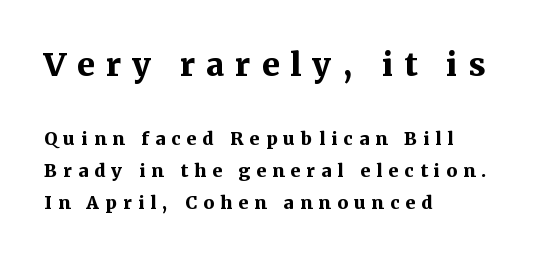
The image shows 32 px bold serif type, upright; set left-aligned, line spacing 1.78x, unusually wide letter spacing (+0.34 em), not underlined; the first (top) block is 1.78x larger; medium stroke contrast and a medium x-height.
